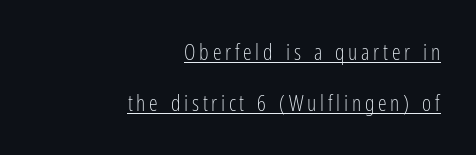
{"italic": "no", "bold": "no", "underline": "yes", "align": "right", "line_spacing": "loose", "line_spacing_ratio": 2.32, "glyph_px": 22}
